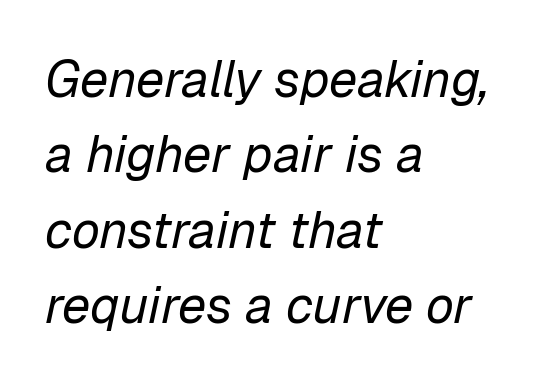
{"italic": "yes", "lean": "right", "slant_degrees": 12, "bold": "no", "weight": "regular", "width": "normal", "stroke_contrast": "low", "x_height": "medium", "monospaced": "no", "underline": "no", "align": "left", "line_spacing": "normal", "line_spacing_ratio": 1.48, "letter_spacing": "normal", "letter_spacing_em": 0.0, "glyph_px": 51}
